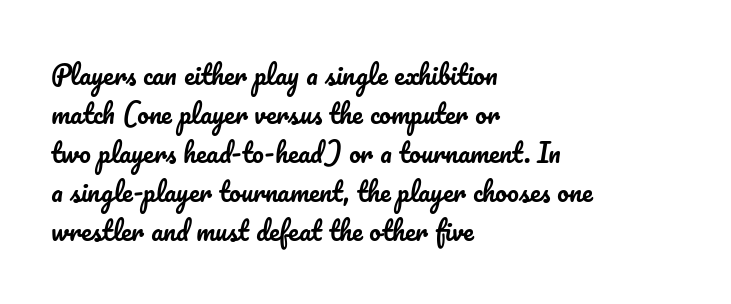
{"underline": "no", "align": "left", "line_spacing": "normal", "line_spacing_ratio": 1.5, "letter_spacing": "normal", "letter_spacing_em": 0.0, "glyph_px": 26}
